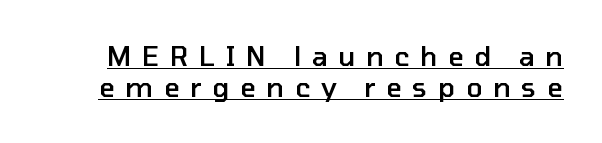
{"italic": "no", "bold": "semi", "underline": "yes", "line_spacing": "tight", "line_spacing_ratio": 1.15, "letter_spacing": "wide", "letter_spacing_em": 0.39, "glyph_px": 27}
